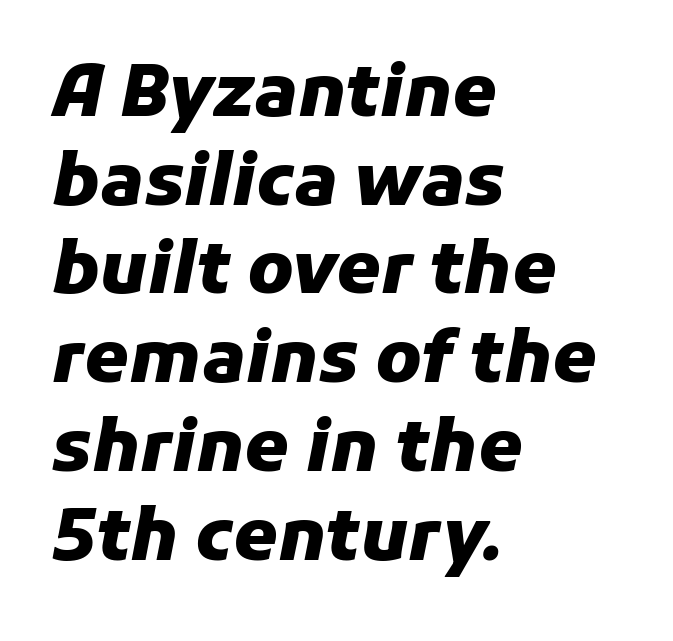
The image shows 71 px heavy type, italic (leaning right); set left-aligned, normal line spacing (1.25x), normal letter spacing, not underlined; low stroke contrast and a medium x-height.
